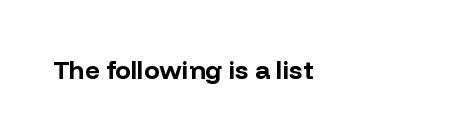
The image shows 26 px bold type, upright; set left-aligned, normal letter spacing, not underlined.
